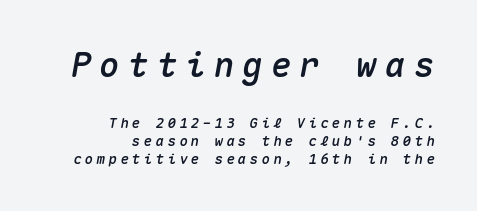
Q: Is the text italic (slanted)? A: Yes, it leans right by about 10 degrees.
Q: Is the text underlined? A: No.
Q: How is the paragraph aligned? A: Right-aligned.
Q: Is the spacing between letters normal or unusually wide? A: Unusually wide.
Q: Is the spacing between lines tight, normal or loose? A: Normal.
Q: Which block of text is set in a larger size, the first (top) or the second (bottom)? A: The first (top) one.
Q: Width (condensed, normal, or wide)? A: Normal.
Q: Stroke contrast? A: Medium.
Q: x-height? A: Medium.
Q: Monospaced? A: Yes.
